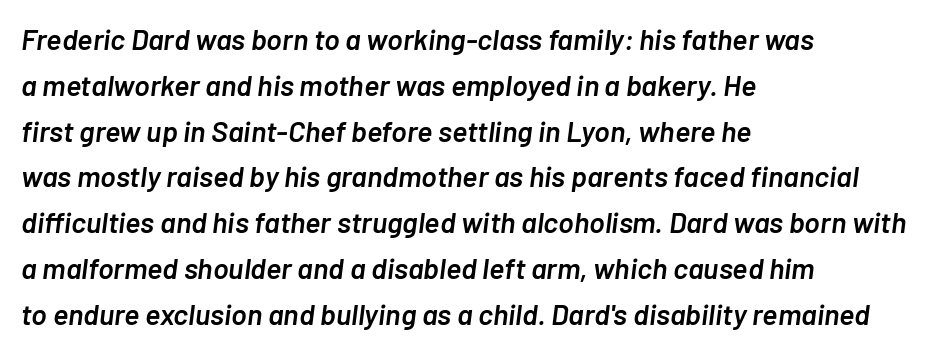
{"italic": "yes", "lean": "right", "slant_degrees": 7, "bold": "semi", "weight": "semibold", "width": "normal", "stroke_contrast": "low", "x_height": "medium", "monospaced": "no", "underline": "no", "align": "left", "line_spacing": "normal", "line_spacing_ratio": 1.58, "letter_spacing": "normal", "letter_spacing_em": 0.0, "glyph_px": 29}
